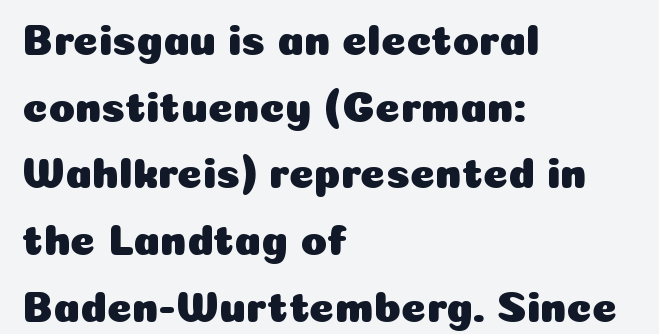
{"serif": "no", "italic": "no", "width": "normal", "stroke_contrast": "low", "x_height": "medium", "monospaced": "no", "underline": "no", "align": "left", "line_spacing": "normal", "line_spacing_ratio": 1.55, "letter_spacing": "normal", "letter_spacing_em": 0.0, "glyph_px": 43}
